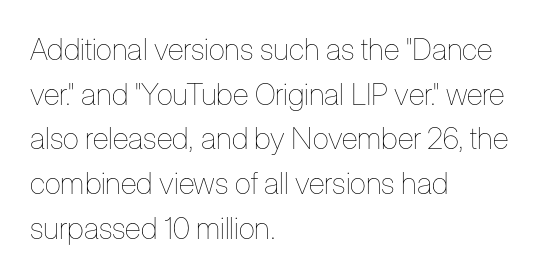
{"italic": "no", "bold": "no", "weight": "thin", "width": "condensed", "stroke_contrast": "low", "x_height": "medium", "monospaced": "no", "underline": "no", "align": "left", "line_spacing": "normal", "line_spacing_ratio": 1.49, "letter_spacing": "normal", "letter_spacing_em": 0.0, "glyph_px": 30}
